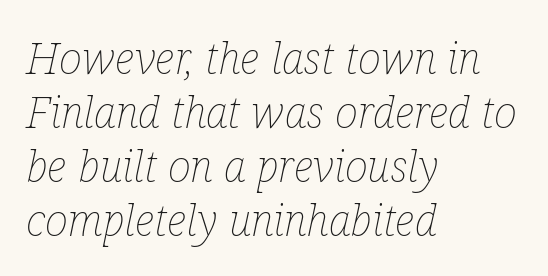
Q: Is the text bold? A: No.
Q: Is the text italic (slanted)? A: Yes, it leans right by about 12 degrees.
Q: Is the text underlined? A: No.
Q: How is the paragraph aligned? A: Left-aligned.
Q: Is the spacing between letters normal or unusually wide? A: Normal.
Q: Width (condensed, normal, or wide)? A: Condensed.
Q: Stroke contrast? A: Low.
Q: x-height? A: Medium.
Q: Monospaced? A: No.
